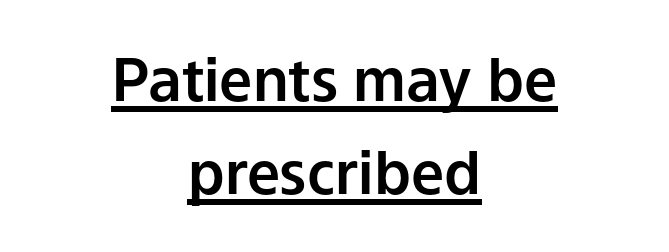
{"serif": "no", "italic": "no", "width": "normal", "stroke_contrast": "low", "x_height": "medium", "monospaced": "no", "underline": "yes", "align": "center", "line_spacing": "normal", "line_spacing_ratio": 1.57, "letter_spacing": "normal", "letter_spacing_em": 0.0, "glyph_px": 59}
